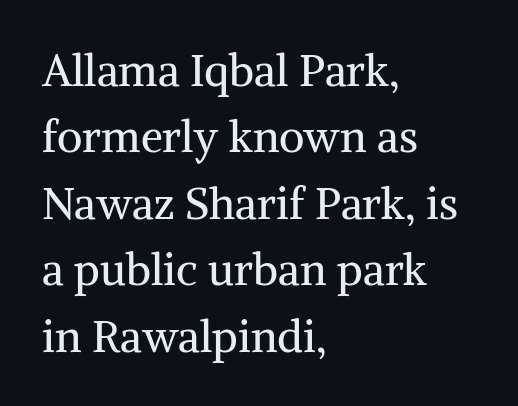
Q: Is the text bold? A: No.
Q: Is the text italic (slanted)? A: No, it is upright.
Q: Is the typeface a serif or a sans-serif typeface? A: Serif.
Q: Is the text underlined? A: No.
Q: How is the paragraph aligned? A: Left-aligned.
Q: Is the spacing between letters normal or unusually wide? A: Normal.
Q: Is the spacing between lines tight, normal or loose? A: Normal.
Q: Width (condensed, normal, or wide)? A: Normal.
Q: Stroke contrast? A: Medium.
Q: x-height? A: Medium.
Q: Monospaced? A: No.
